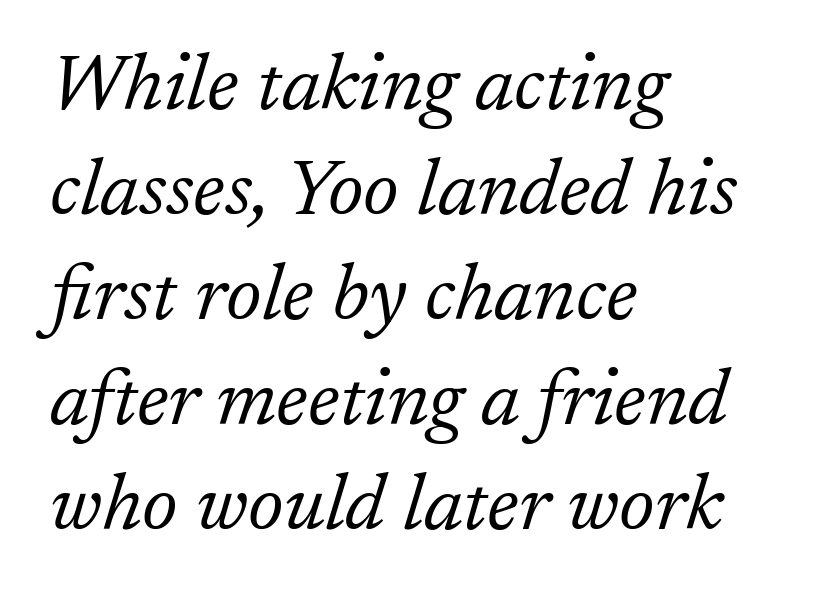
Compared with typical paragraphs, the rows here are spaced about the same. Check where the strokes stop: tiny serifs finish them off. No extra ink here — the face is not bold. The text block is weighted toward the left margin, trailing off unevenly rightward.
